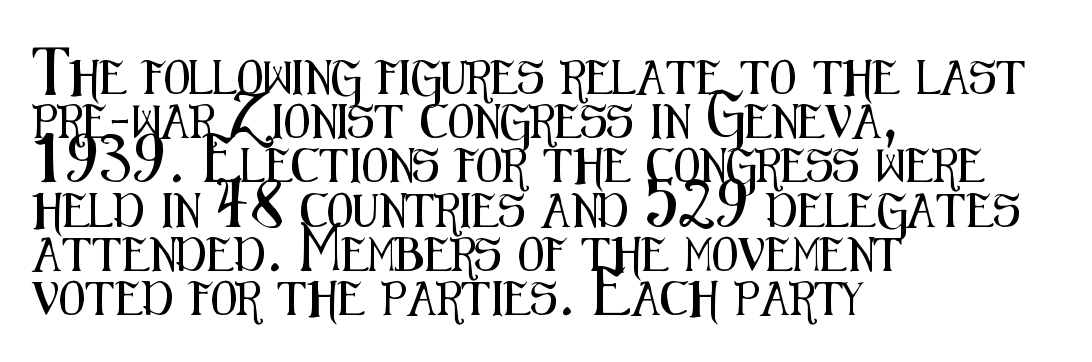
Q: Is the text italic (slanted)? A: No, it is upright.
Q: Is the text underlined? A: No.
Q: How is the paragraph aligned? A: Left-aligned.
Q: Is the spacing between letters normal or unusually wide? A: Normal.
Q: Is the spacing between lines tight, normal or loose? A: Normal.
Q: Width (condensed, normal, or wide)? A: Condensed.
Q: Stroke contrast? A: Medium.
Q: x-height? A: Medium.
Q: Monospaced? A: No.
